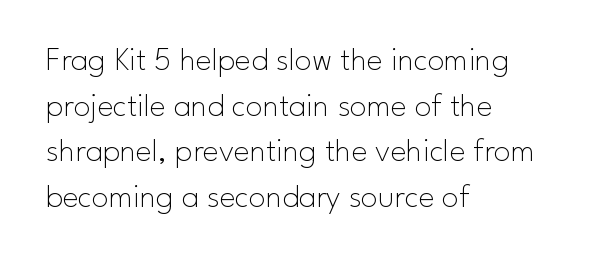
In terms of letterspacing, this is plain default setting. Is this a heavy cut? Hardly; it is regular or lighter. The line-height multiplier appears to be the usual default. Horizontal alignment here is leftward, the default for most running prose. Has an underline been added? It has not. The rendering uses natural spacing where letterforms have individual widths.
